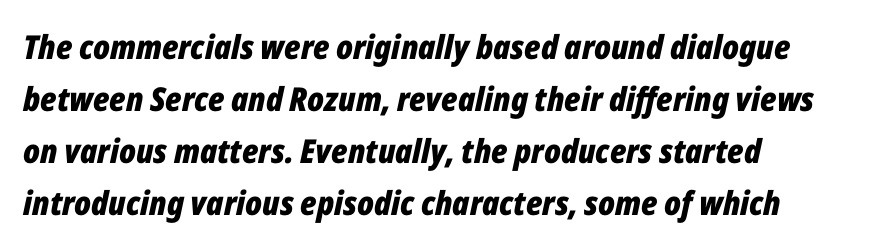
The glyphs are unaccompanied by any horizontal stroke below them. When letters slant like this, we call the style italic. Weight check: bold — yes, fully. The letters sit at their default tracking, neither squeezed nor spread.
